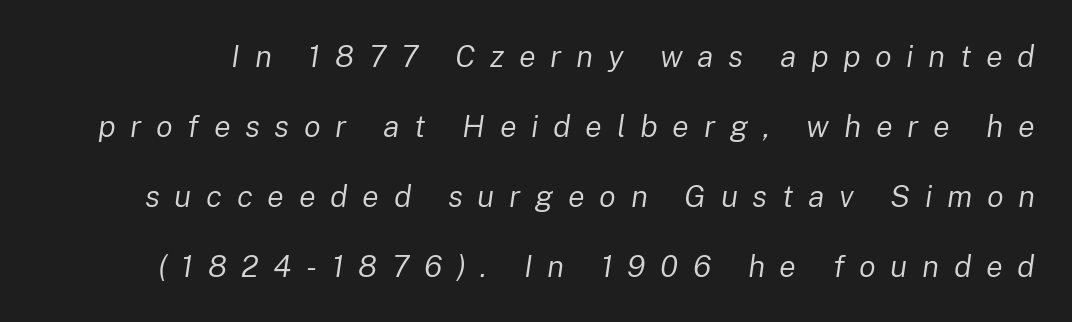
Q: Is the text bold? A: No.
Q: Is the text italic (slanted)? A: Yes, it leans right by about 8 degrees.
Q: Is the text underlined? A: No.
Q: Is the spacing between letters normal or unusually wide? A: Unusually wide.
Q: Is the spacing between lines tight, normal or loose? A: Loose.
Q: Width (condensed, normal, or wide)? A: Normal.
Q: Stroke contrast? A: Low.
Q: x-height? A: Medium.
Q: Monospaced? A: No.
